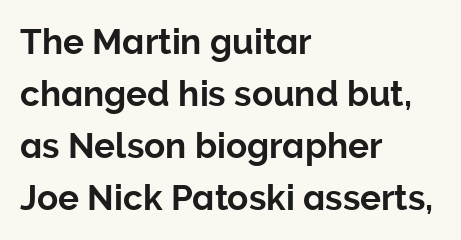
{"serif": "no", "italic": "no", "width": "normal", "stroke_contrast": "low", "x_height": "medium", "monospaced": "no", "underline": "no", "align": "left", "line_spacing": "normal", "line_spacing_ratio": 1.49, "letter_spacing": "normal", "letter_spacing_em": 0.0, "glyph_px": 35}
